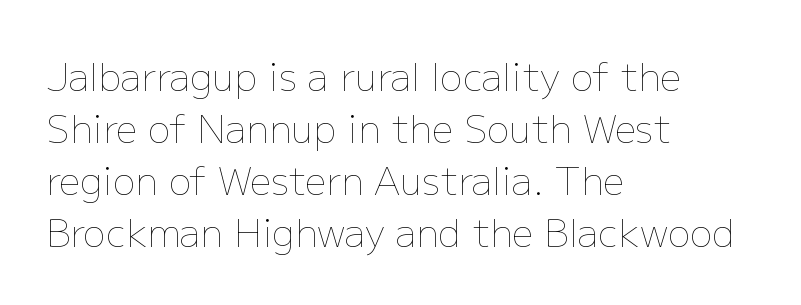
Nothing unusual about the tracking: characters are spaced as the font intends. Do the letters lean? They stand straight. This sample is left-justified, so line endings fall wherever the words run out. The passage shown is not underscored anywhere.
